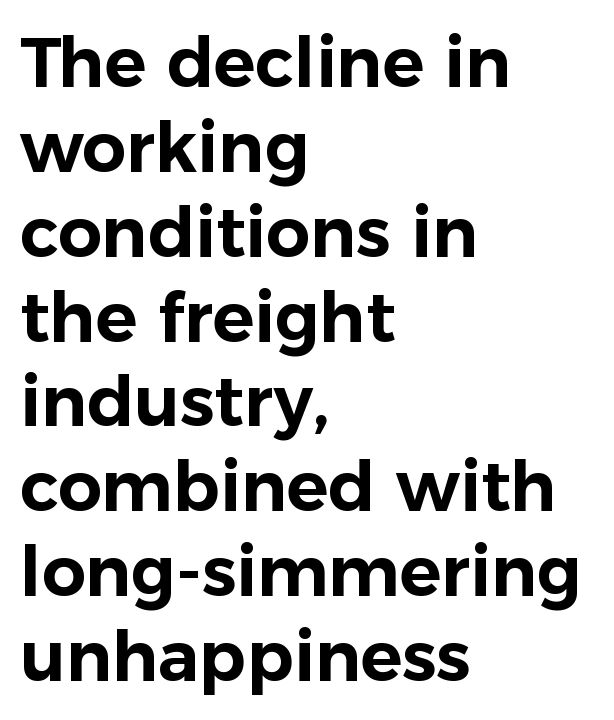
The image shows 69 px sans-serif type, upright; set left-aligned, line spacing 1.23x, normal letter spacing, not underlined; low stroke contrast and a medium x-height.
